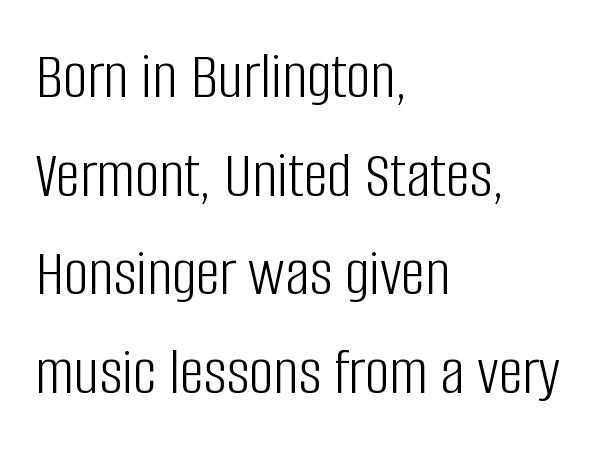
{"serif": "no", "italic": "no", "bold": "no", "weight": "light", "width": "condensed", "stroke_contrast": "low", "x_height": "large", "monospaced": "no", "underline": "no", "align": "left", "line_spacing": "normal", "line_spacing_ratio": 1.45, "letter_spacing": "normal", "letter_spacing_em": 0.0, "glyph_px": 68}
